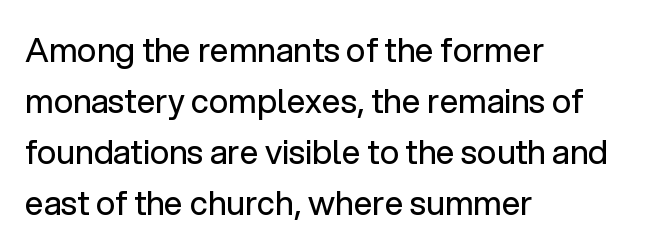
The lines sit at an ordinary, default distance from one another. The strip under each line holds only bare page. The type sits square on the baseline with zero lean. The typeface chosen for these lines omits serifs. The paragraph shown leans on its left margin. You could call the tracking neutral — neither tight nor loose.
